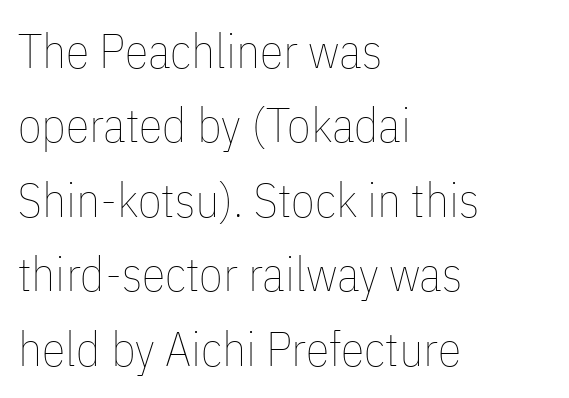
Q: Is the text bold? A: No.
Q: Is the text italic (slanted)? A: No, it is upright.
Q: Is the text underlined? A: No.
Q: How is the paragraph aligned? A: Left-aligned.
Q: Is the spacing between letters normal or unusually wide? A: Normal.
Q: Is the spacing between lines tight, normal or loose? A: Normal.
Q: Width (condensed, normal, or wide)? A: Condensed.
Q: Stroke contrast? A: Low.
Q: x-height? A: Medium.
Q: Monospaced? A: No.
